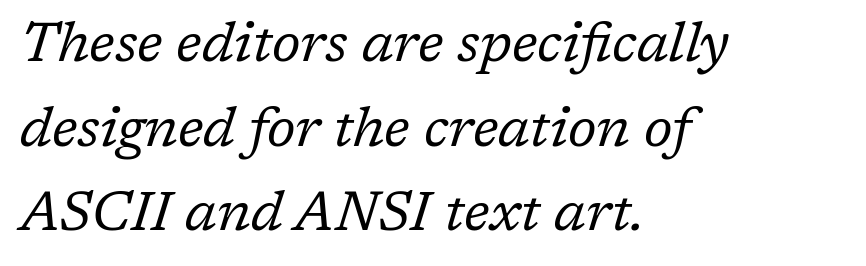
Q: Is the text bold? A: No.
Q: Is the text italic (slanted)? A: Yes, it leans right by about 17 degrees.
Q: Is the typeface a serif or a sans-serif typeface? A: Serif.
Q: Is the text underlined? A: No.
Q: How is the paragraph aligned? A: Left-aligned.
Q: Is the spacing between letters normal or unusually wide? A: Normal.
Q: Is the spacing between lines tight, normal or loose? A: Normal.
Q: Width (condensed, normal, or wide)? A: Normal.
Q: Stroke contrast? A: Low.
Q: x-height? A: Medium.
Q: Monospaced? A: No.
